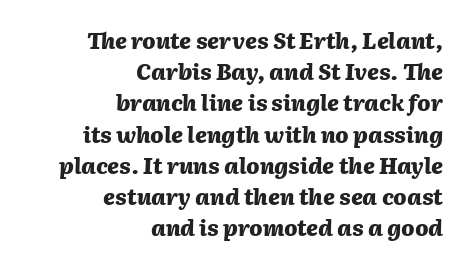
The zone under the glyphs is completely vacant. Tracking here is standard; glyphs follow each other at the usual distance. You'd pick this weight for a headline — it's a proper bold. If you measured baseline to baseline, you'd find a middling distance.
